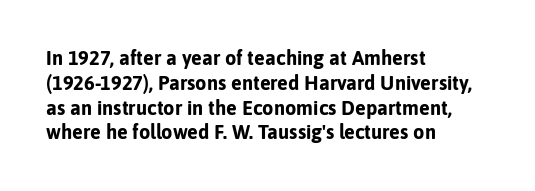
The image shows 20 px bold type, upright; set left-aligned, line spacing 1.24x, normal letter spacing, not underlined.
